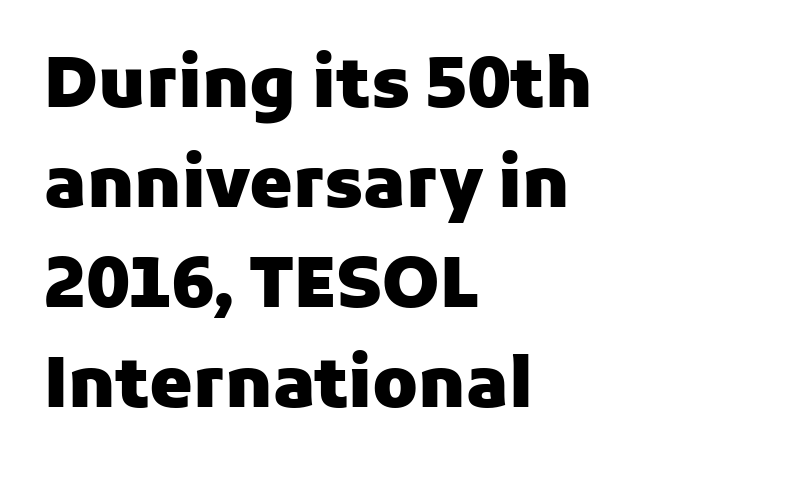
Honestly, the letter spacing is just normal — you wouldn't notice it. Descenders hang freely into open space. The glyphs in this specimen are sans serif. Reading down the block, your eye returns to a fixed left position each line. The lettering stays uniformly vertical, giving the passage a roman look. How heavy is the stroke? Heavy — this is a bold.
